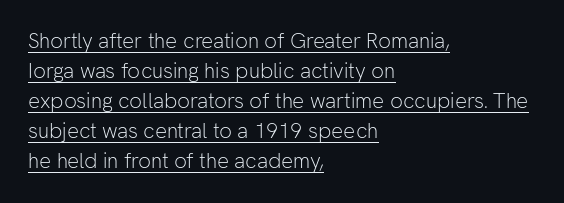
{"italic": "no", "bold": "no", "underline": "yes", "align": "left", "line_spacing": "normal", "line_spacing_ratio": 1.43, "letter_spacing": "normal", "letter_spacing_em": 0.0, "glyph_px": 21}
